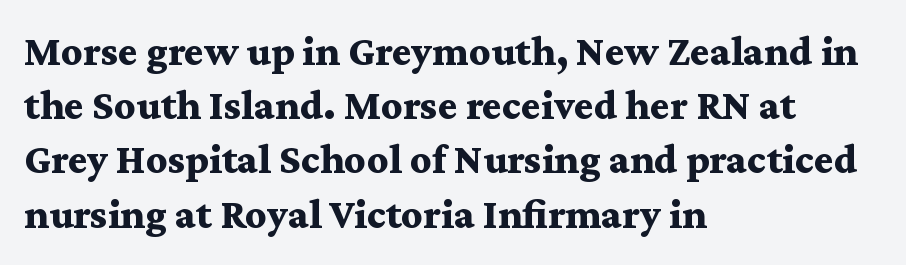
The rendering uses a moderate line-height, typical for paragraphs. What stands out about the letter spacing? Nothing — it is the standard amount. These lines are composed in type with serifs. A clean baseline with only descenders dipping below it.
